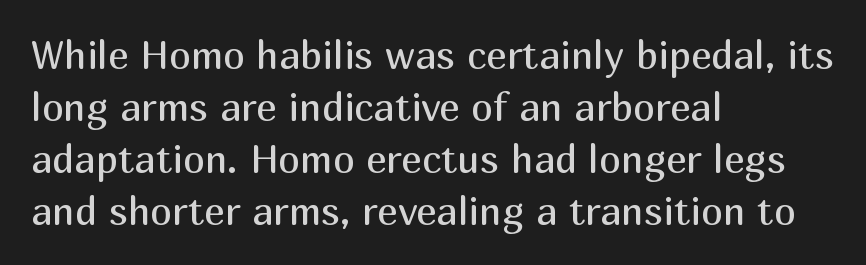
The image shows 39 px regular-weight sans-serif type, upright; set left-aligned, normal line spacing (1.33x), normal letter spacing, not underlined; medium stroke contrast and a medium x-height.
